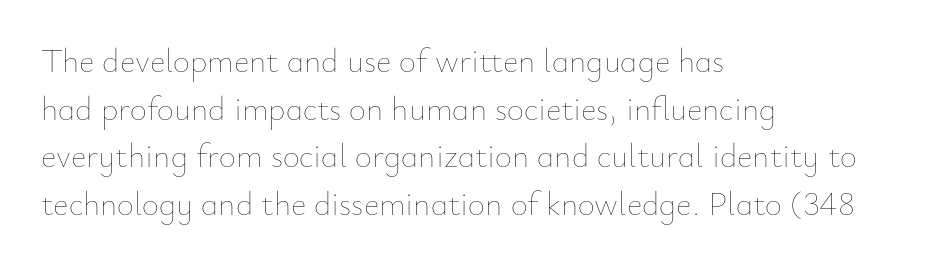
The image shows 33 px thin type, upright; set left-aligned, normal line spacing (1.44x), normal letter spacing, not underlined; low stroke contrast and a small x-height.
